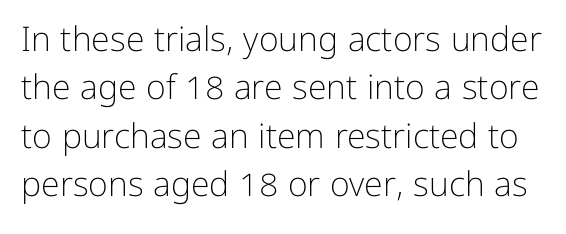
Q: Is the text bold? A: No.
Q: Is the text italic (slanted)? A: No, it is upright.
Q: Is the typeface a serif or a sans-serif typeface? A: Sans-serif.
Q: Is the text underlined? A: No.
Q: Is the spacing between letters normal or unusually wide? A: Normal.
Q: Is the spacing between lines tight, normal or loose? A: Normal.
Q: Width (condensed, normal, or wide)? A: Normal.
Q: Stroke contrast? A: Low.
Q: x-height? A: Medium.
Q: Monospaced? A: No.
